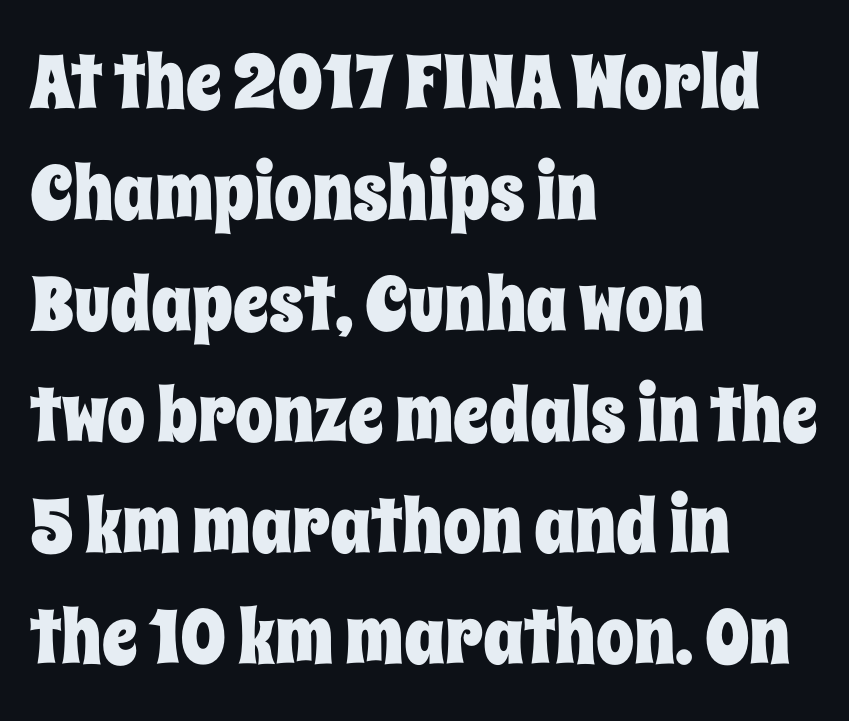
{"italic": "no", "width": "condensed", "stroke_contrast": "low", "x_height": "large", "monospaced": "no", "underline": "no", "align": "left", "line_spacing": "normal", "line_spacing_ratio": 1.46, "letter_spacing": "normal", "letter_spacing_em": 0.0, "glyph_px": 76}
